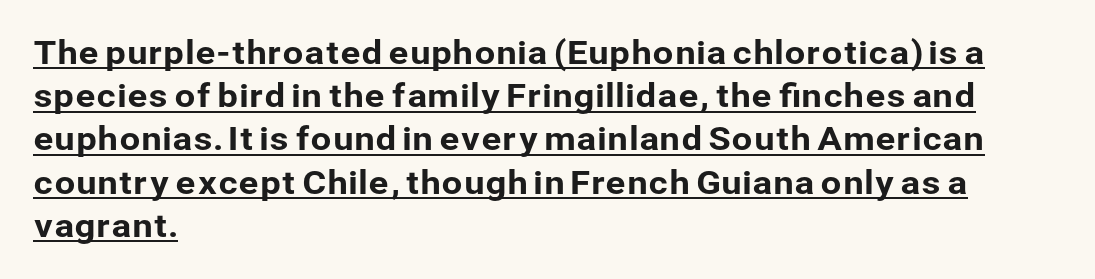
{"serif": "no", "italic": "no", "width": "normal", "stroke_contrast": "low", "x_height": "medium", "monospaced": "no", "underline": "yes", "align": "left", "line_spacing": "normal", "line_spacing_ratio": 1.31, "letter_spacing": "normal", "letter_spacing_em": 0.0, "glyph_px": 33}
